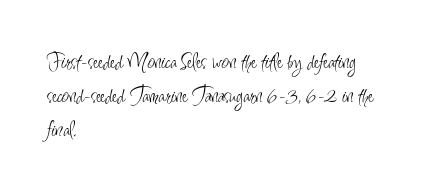
The image shows 24 px text type; set left-aligned, normal line spacing (1.42x), normal letter spacing, not underlined.
